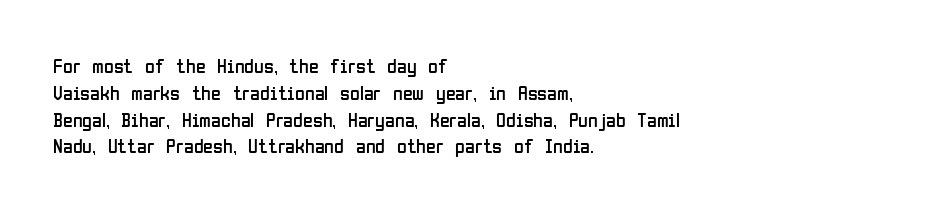
The image shows 20 px text type, upright; set left-aligned, normal line spacing (1.34x), normal letter spacing, not underlined.
